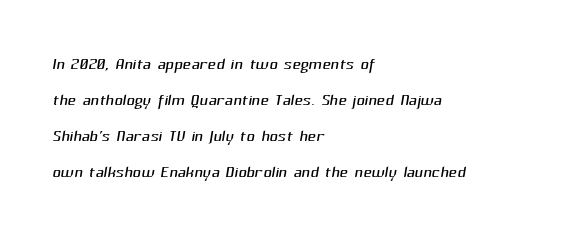
The image shows 23 px text type; set left-aligned, normal line spacing (1.56x), normal letter spacing, not underlined.
